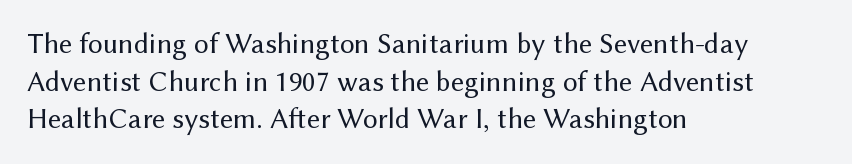
The image shows 29 px regular-weight sans-serif type, upright; set left-aligned, normal line spacing (1.3x), normal letter spacing, not underlined; medium stroke contrast and a medium x-height.
